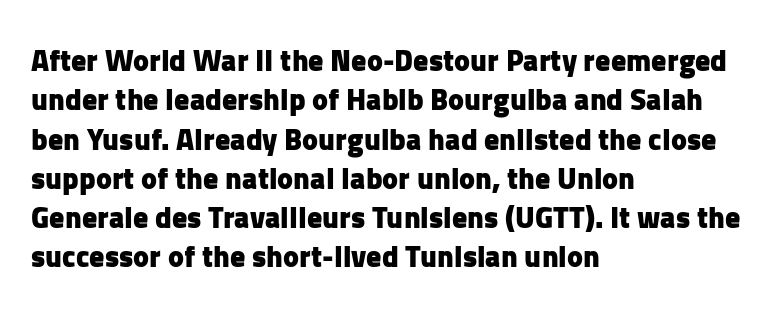
{"serif": "no", "italic": "no", "bold": "yes", "weight": "heavy", "width": "normal", "stroke_contrast": "low", "x_height": "medium", "monospaced": "no", "underline": "no", "align": "left", "line_spacing": "normal", "line_spacing_ratio": 1.31, "letter_spacing": "normal", "letter_spacing_em": 0.0, "glyph_px": 30}
